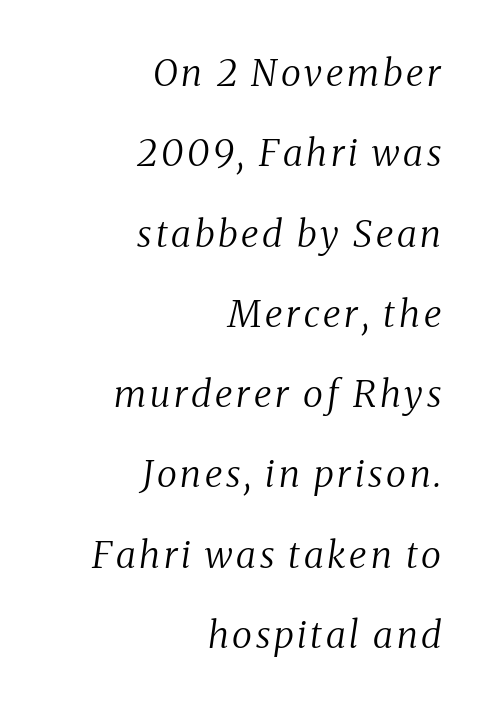
{"serif": "yes", "italic": "yes", "lean": "right", "slant_degrees": 8, "bold": "no", "weight": "regular", "width": "normal", "stroke_contrast": "medium", "x_height": "medium", "monospaced": "no", "underline": "no", "align": "right", "line_spacing": "loose", "line_spacing_ratio": 2.17, "glyph_px": 37}
